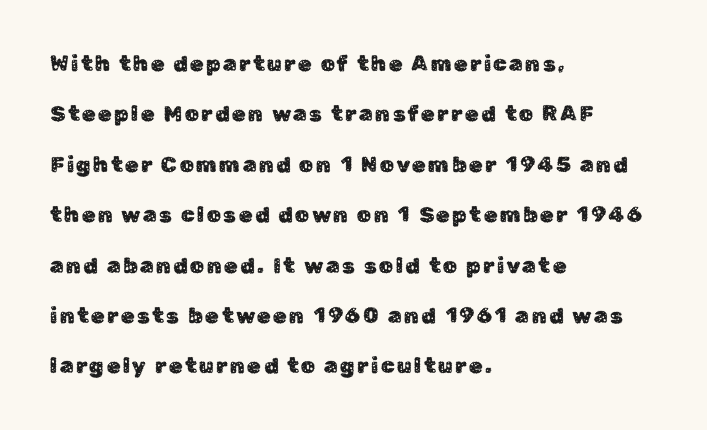
The type sits square on the baseline with zero lean. The string is rendered with underlining switched off. Summary of vertical rhythm: relaxed, with wide interline spacing. Horizontally, the lines are justified to the leading edge only.
